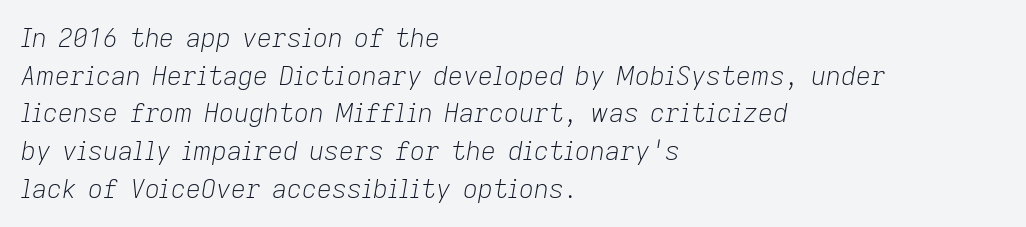
The image shows 26 px text type, italic (leaning right); set left-aligned, normal line spacing (1.45x), normal letter spacing, not underlined.
